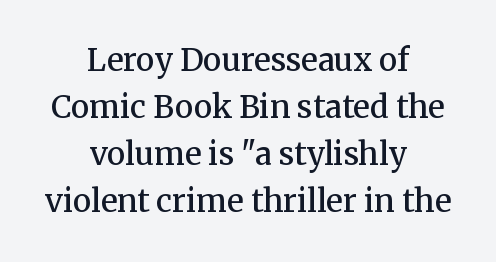
{"serif": "yes", "italic": "no", "bold": "semi", "weight": "semibold", "width": "normal", "stroke_contrast": "medium", "x_height": "medium", "monospaced": "no", "underline": "no", "align": "center", "line_spacing": "normal", "line_spacing_ratio": 1.52, "letter_spacing": "normal", "letter_spacing_em": 0.0, "glyph_px": 31}
